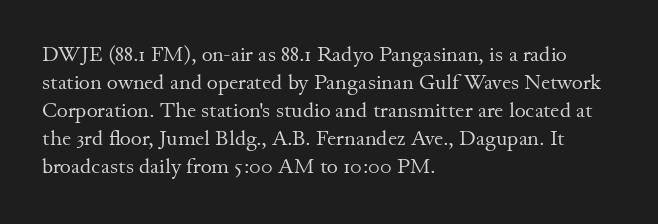
The image shows 21 px text type, upright; set left-aligned, normal line spacing (1.33x), normal letter spacing, not underlined.
